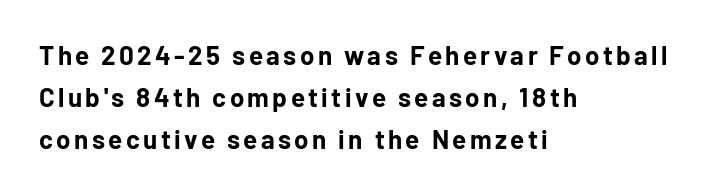
The lettering holds an erect, upright posture throughout. Clear beneath every line of the passage. Summary of vertical rhythm: regular, with standard interline spacing. Heavy-handed strokes throughout: this text is bold. Short and long lines alike share a common starting point at left.
